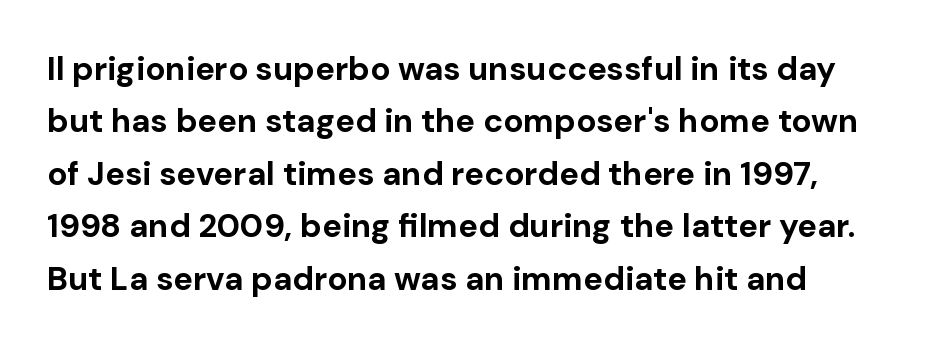
Q: Is the text bold? A: Yes.
Q: Is the text italic (slanted)? A: No, it is upright.
Q: Is the typeface a serif or a sans-serif typeface? A: Sans-serif.
Q: Is the text underlined? A: No.
Q: Is the spacing between letters normal or unusually wide? A: Normal.
Q: Is the spacing between lines tight, normal or loose? A: Normal.
Q: Width (condensed, normal, or wide)? A: Normal.
Q: Stroke contrast? A: Low.
Q: x-height? A: Medium.
Q: Monospaced? A: No.
